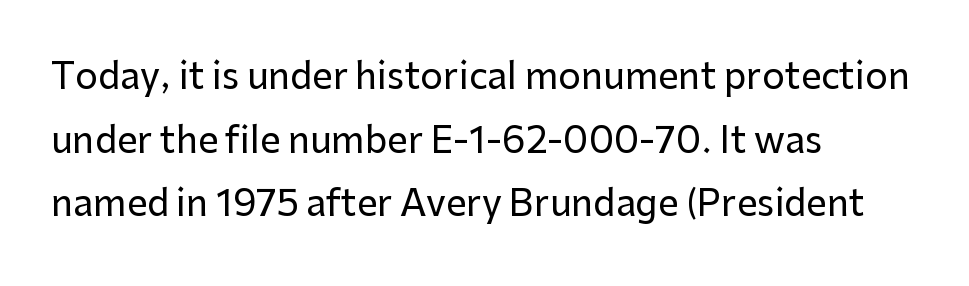
Q: Is the text italic (slanted)? A: No, it is upright.
Q: Is the typeface a serif or a sans-serif typeface? A: Sans-serif.
Q: Is the text underlined? A: No.
Q: How is the paragraph aligned? A: Left-aligned.
Q: Is the spacing between letters normal or unusually wide? A: Normal.
Q: Width (condensed, normal, or wide)? A: Normal.
Q: Stroke contrast? A: Low.
Q: x-height? A: Medium.
Q: Monospaced? A: No.
